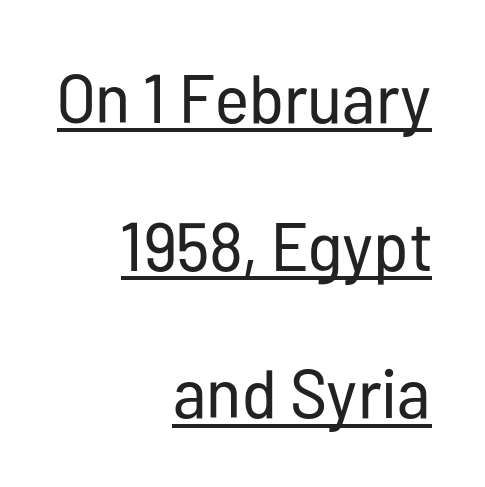
Q: Is the text bold? A: No.
Q: Is the text italic (slanted)? A: No, it is upright.
Q: Is the typeface a serif or a sans-serif typeface? A: Sans-serif.
Q: Is the text underlined? A: Yes.
Q: How is the paragraph aligned? A: Right-aligned.
Q: Is the spacing between letters normal or unusually wide? A: Normal.
Q: Is the spacing between lines tight, normal or loose? A: Loose.
Q: Width (condensed, normal, or wide)? A: Condensed.
Q: Stroke contrast? A: Low.
Q: x-height? A: Medium.
Q: Monospaced? A: No.
